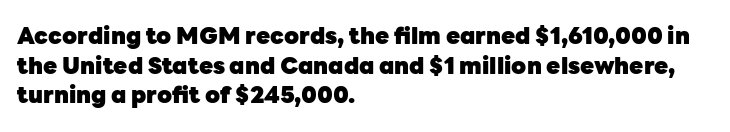
The image shows 23 px bold type, upright; set left-aligned, normal line spacing (1.29x), normal letter spacing, not underlined.
